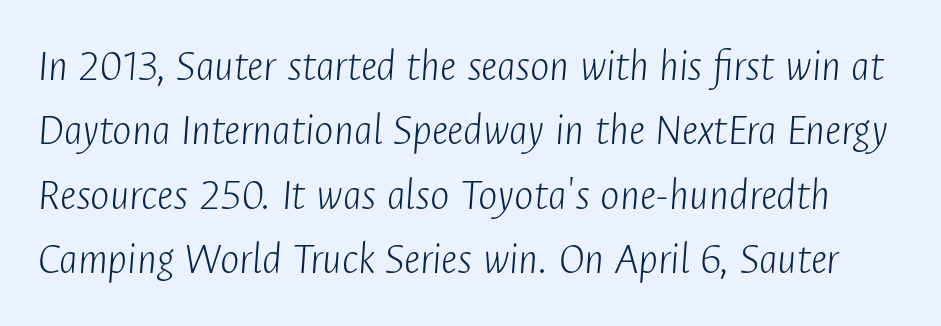
Nobody touched the tracking dial on this one. Character widths vary here, with narrow letters taking less room than wide ones. Glance below the letters and you will spot only blank space. Rendered with sloped, italic letterforms.
